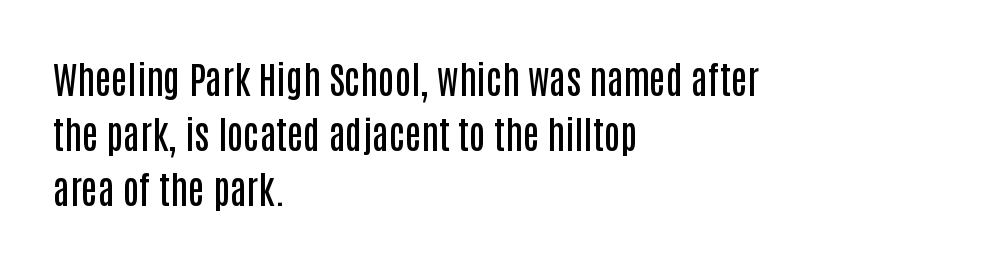
All the whitespace from short lines collects on the right. You could not count columns in this text — the font is proportionally spaced. Bold? Not quite — semibold, heavier than regular but stopping short. This rendering leaves character spacing at its baseline value. Serif or sans? Sans — the stroke terminals are bare. Italic: no, the glyphs are upright roman.
